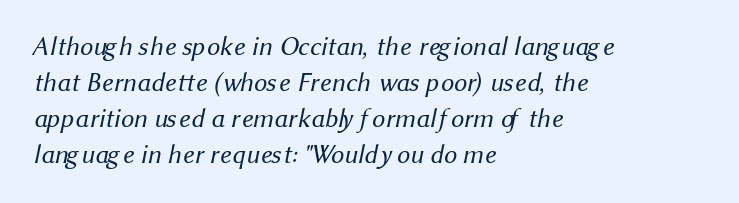
Q: Is the text bold? A: No.
Q: Is the text underlined? A: No.
Q: How is the paragraph aligned? A: Left-aligned.
Q: Is the spacing between letters normal or unusually wide? A: Normal.
Q: Is the spacing between lines tight, normal or loose? A: Normal.
